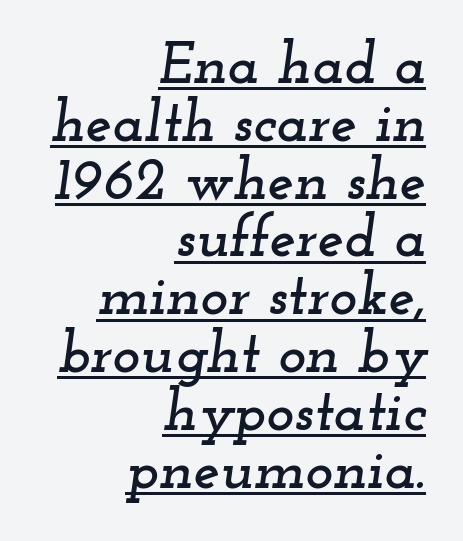
Q: Is the text italic (slanted)? A: Yes, it leans right by about 12 degrees.
Q: Is the typeface a serif or a sans-serif typeface? A: Serif.
Q: Is the text underlined? A: Yes.
Q: How is the paragraph aligned? A: Right-aligned.
Q: Is the spacing between letters normal or unusually wide? A: Normal.
Q: Is the spacing between lines tight, normal or loose? A: Tight.
Q: Width (condensed, normal, or wide)? A: Wide.
Q: Stroke contrast? A: Low.
Q: x-height? A: Small.
Q: Monospaced? A: No.
